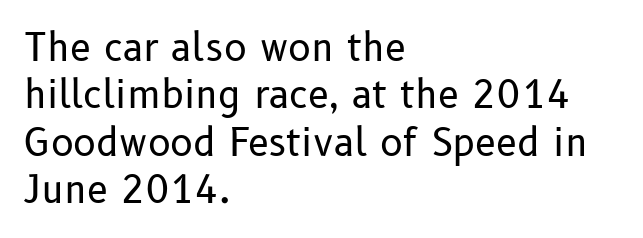
The image shows 38 px regular-weight sans-serif type, upright; set left-aligned, normal line spacing (1.25x), normal letter spacing, not underlined; low stroke contrast and a medium x-height.
